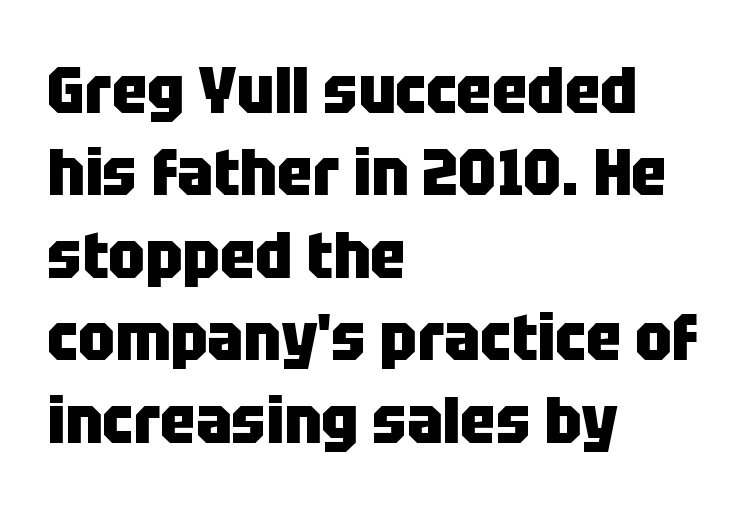
{"serif": "no", "italic": "no", "bold": "yes", "weight": "heavy", "width": "condensed", "stroke_contrast": "low", "x_height": "large", "monospaced": "no", "underline": "no", "align": "left", "line_spacing": "normal", "line_spacing_ratio": 1.25, "letter_spacing": "normal", "letter_spacing_em": 0.0, "glyph_px": 66}
